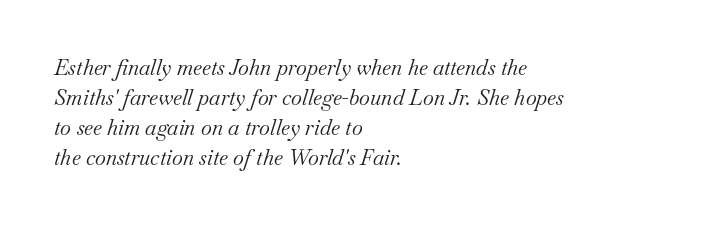
Line starts are locked; line ends wander. Evenly set lines give the paragraph a standard silhouette. A light-to-regular cut is what we see here. The glyphs look as if they've been sheared to an angle. The passage shown is not underscored anywhere.
